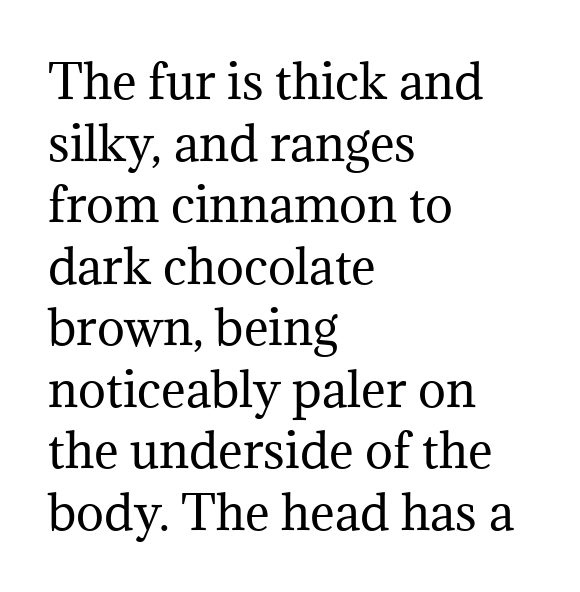
Q: Is the text bold? A: No.
Q: Is the text italic (slanted)? A: No, it is upright.
Q: Is the typeface a serif or a sans-serif typeface? A: Serif.
Q: Is the text underlined? A: No.
Q: How is the paragraph aligned? A: Left-aligned.
Q: Is the spacing between letters normal or unusually wide? A: Normal.
Q: Is the spacing between lines tight, normal or loose? A: Normal.
Q: Width (condensed, normal, or wide)? A: Normal.
Q: Stroke contrast? A: Medium.
Q: x-height? A: Medium.
Q: Monospaced? A: No.
